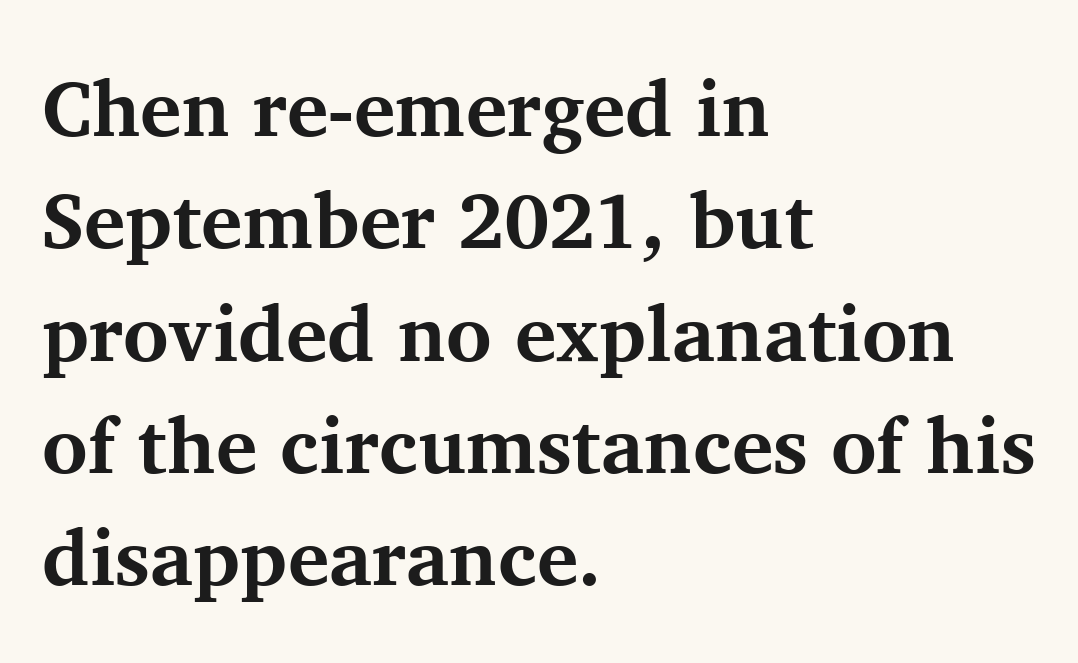
Q: Is the text bold? A: Yes.
Q: Is the text italic (slanted)? A: No, it is upright.
Q: Is the typeface a serif or a sans-serif typeface? A: Serif.
Q: Is the text underlined? A: No.
Q: How is the paragraph aligned? A: Left-aligned.
Q: Is the spacing between letters normal or unusually wide? A: Normal.
Q: Is the spacing between lines tight, normal or loose? A: Normal.
Q: Width (condensed, normal, or wide)? A: Normal.
Q: Stroke contrast? A: Medium.
Q: x-height? A: Medium.
Q: Monospaced? A: No.
